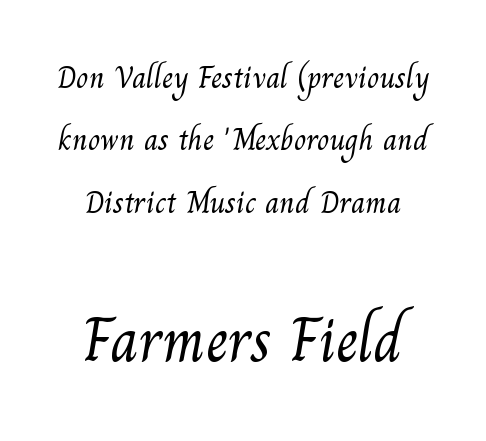
{"serif": "yes", "bold": "no", "weight": "light", "width": "normal", "stroke_contrast": "medium", "x_height": "small", "monospaced": "no", "underline": "no", "align": "center", "line_spacing": "loose", "line_spacing_ratio": 1.95, "letter_spacing": "normal", "letter_spacing_em": 0.0, "larger_block": "second", "size_ratio": 1.97, "glyph_px": 63}
